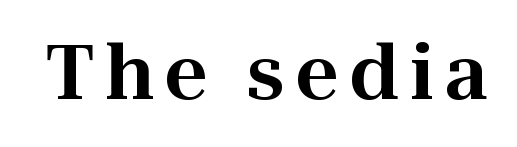
Just letters on the line, the space beneath them empty. Notice how the stems are strictly vertical — no italics here. The passage shown is typeset with a serif family. You could not count columns in this text — the font is proportionally spaced.
